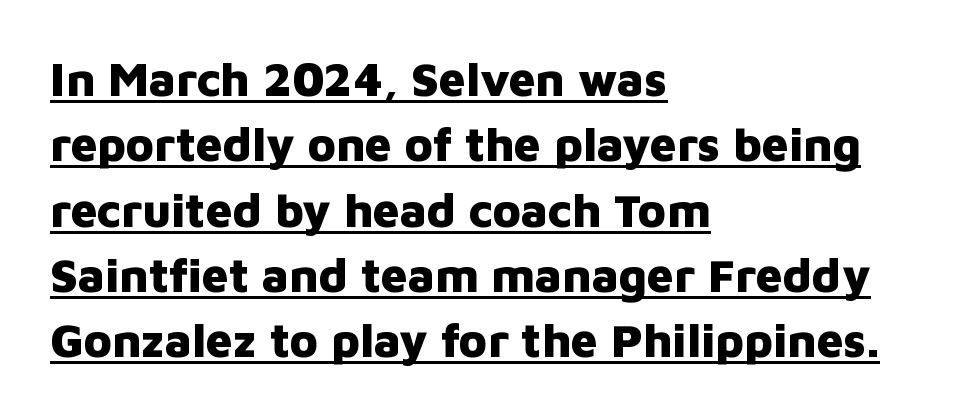
Caption: standard tracking, unaltered. These lines are rendered in a variable-pitch font. Characters remain perfectly vertical along every line. A typographer would call this underscored text. The rendering uses a moderate line-height, typical for paragraphs. Check where the strokes stop: nothing finishes them off — pure sans.
